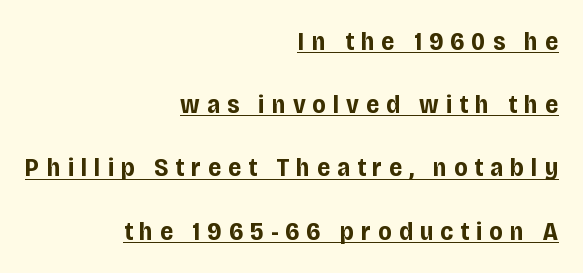
The image shows 26 px bold type, upright; set right-aligned, loose line spacing (2.43x), unusually wide letter spacing (+0.27 em), underlined.
